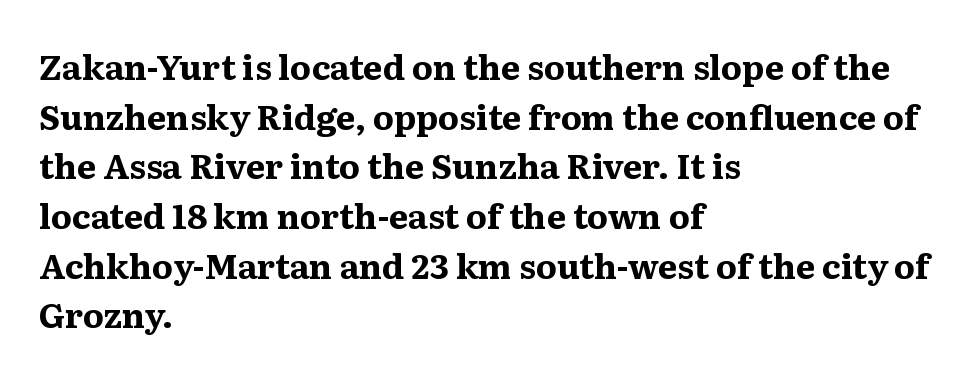
The image shows 34 px bold serif type, upright; set left-aligned, normal line spacing (1.46x), normal letter spacing, not underlined; medium stroke contrast and a medium x-height.
